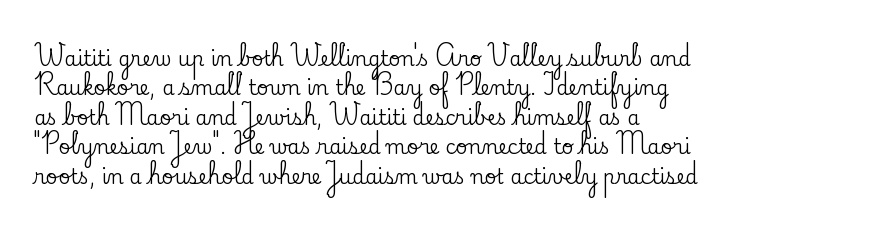
{"italic": "no", "underline": "no", "align": "left", "line_spacing": "normal", "line_spacing_ratio": 1.47, "letter_spacing": "normal", "letter_spacing_em": 0.0, "glyph_px": 20}
